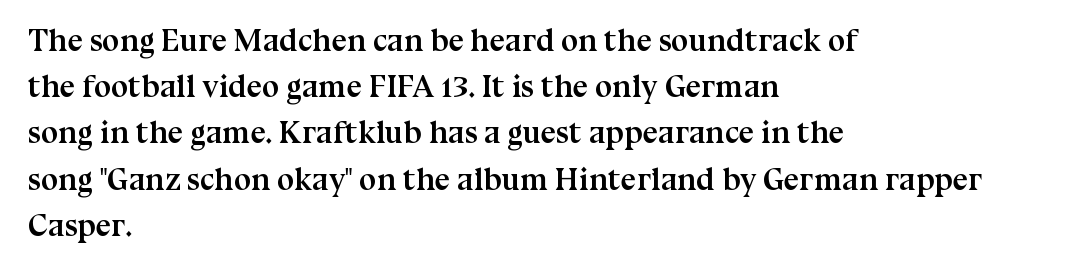
Q: Is the text bold? A: Yes.
Q: Is the text italic (slanted)? A: No, it is upright.
Q: Is the typeface a serif or a sans-serif typeface? A: Serif.
Q: Is the text underlined? A: No.
Q: How is the paragraph aligned? A: Left-aligned.
Q: Is the spacing between letters normal or unusually wide? A: Normal.
Q: Is the spacing between lines tight, normal or loose? A: Normal.
Q: Width (condensed, normal, or wide)? A: Normal.
Q: Stroke contrast? A: Medium.
Q: x-height? A: Medium.
Q: Monospaced? A: No.
